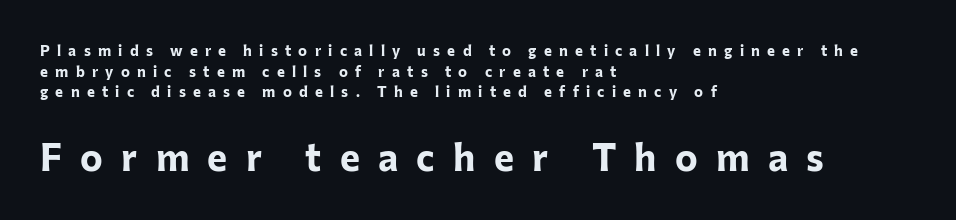
{"serif": "no", "italic": "no", "bold": "yes", "weight": "bold", "width": "normal", "stroke_contrast": "low", "x_height": "medium", "monospaced": "no", "underline": "no", "align": "left", "line_spacing": "normal", "line_spacing_ratio": 1.37, "letter_spacing": "wide", "letter_spacing_em": 0.48, "larger_block": "second", "size_ratio": 2.53, "glyph_px": 38}
